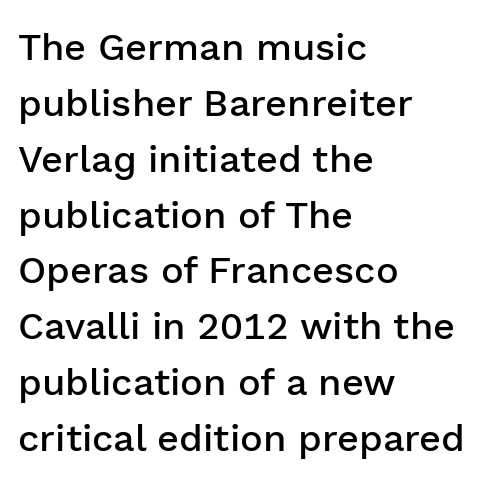
Q: Is the text bold? A: Semi-bold.
Q: Is the text italic (slanted)? A: No, it is upright.
Q: Is the typeface a serif or a sans-serif typeface? A: Sans-serif.
Q: Is the text underlined? A: No.
Q: How is the paragraph aligned? A: Left-aligned.
Q: Is the spacing between letters normal or unusually wide? A: Normal.
Q: Is the spacing between lines tight, normal or loose? A: Normal.
Q: Width (condensed, normal, or wide)? A: Normal.
Q: Stroke contrast? A: Low.
Q: x-height? A: Medium.
Q: Monospaced? A: No.
